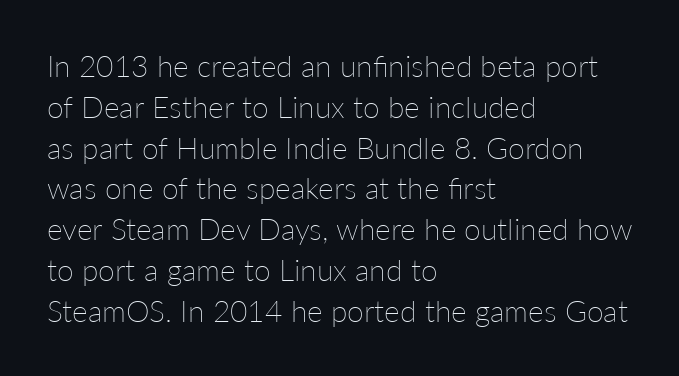
{"italic": "no", "bold": "no", "weight": "thin", "width": "normal", "stroke_contrast": "low", "x_height": "medium", "monospaced": "no", "underline": "no", "align": "left", "line_spacing": "normal", "line_spacing_ratio": 1.36, "letter_spacing": "normal", "letter_spacing_em": 0.0, "glyph_px": 30}
